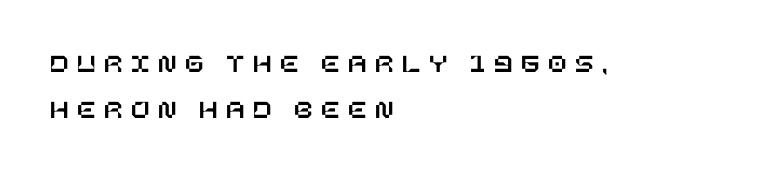
{"italic": "no", "underline": "no", "align": "left", "line_spacing": "normal", "line_spacing_ratio": 1.69, "letter_spacing": "wide", "letter_spacing_em": 0.32, "glyph_px": 27}
